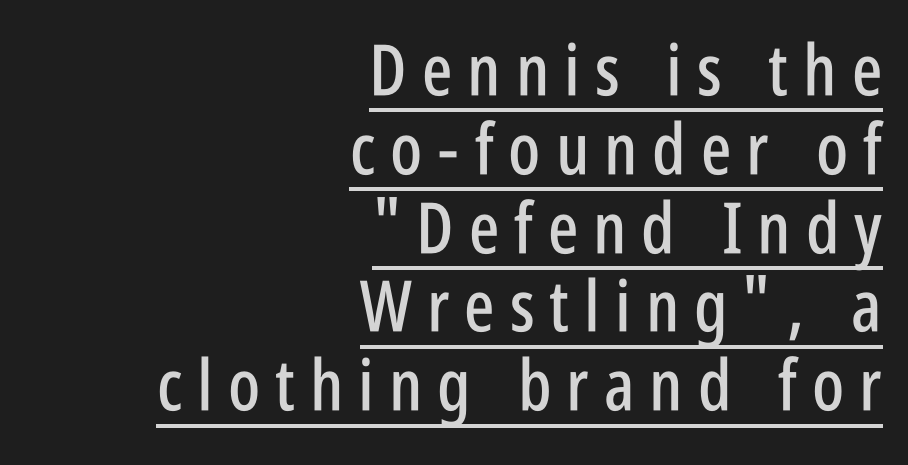
The image shows 71 px condensed sans-serif type, upright; set right-aligned, tight line spacing (1.11x), unusually wide letter spacing (+0.21 em), underlined; low stroke contrast and a large x-height.
